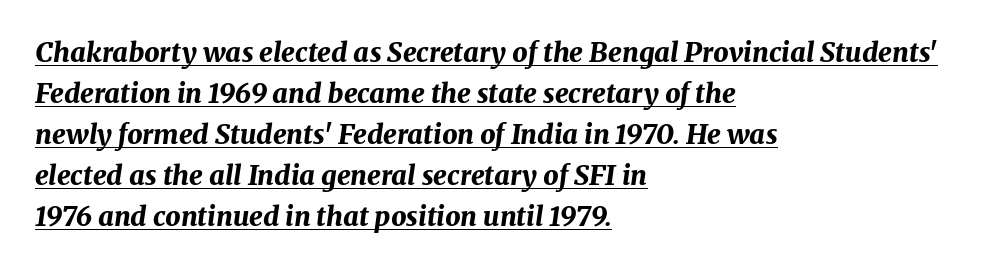
Q: Is the text bold? A: Yes.
Q: Is the text italic (slanted)? A: Yes, it leans right by about 8 degrees.
Q: Is the text underlined? A: Yes.
Q: How is the paragraph aligned? A: Left-aligned.
Q: Is the spacing between letters normal or unusually wide? A: Normal.
Q: Is the spacing between lines tight, normal or loose? A: Normal.
